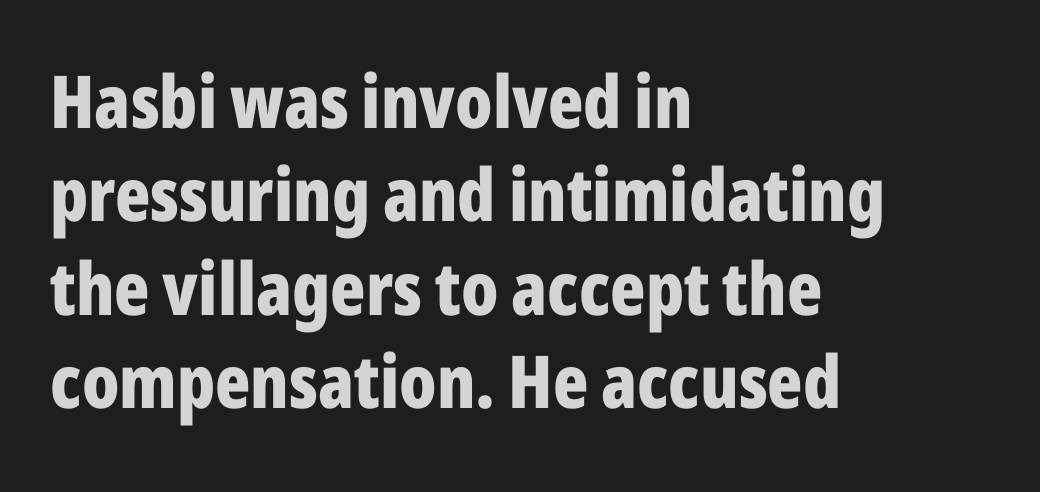
Notice how the passage keeps a crisp vertical edge on the left only. Is this a fixed-width face? No — the glyphs have proportional, varying widths. You can tell it's not italic because the verticals are truly vertical. Any mark beneath the type? The region is blank.
